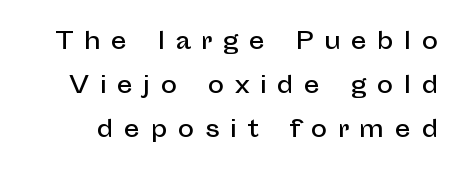
Q: Is the text italic (slanted)? A: No, it is upright.
Q: Is the text underlined? A: No.
Q: Is the spacing between letters normal or unusually wide? A: Unusually wide.
Q: Is the spacing between lines tight, normal or loose? A: Loose.
